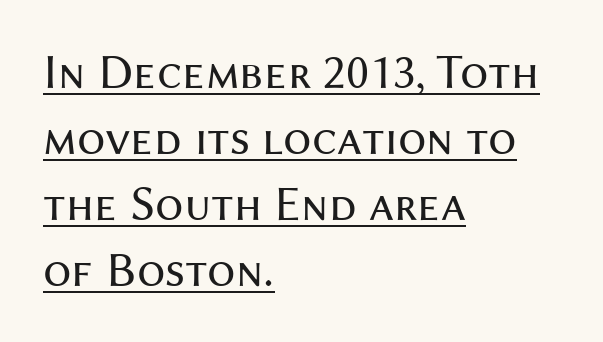
The image shows 50 px regular-weight sans-serif type, upright; set left-aligned, normal line spacing (1.32x), normal letter spacing, underlined; medium stroke contrast and a medium x-height.
